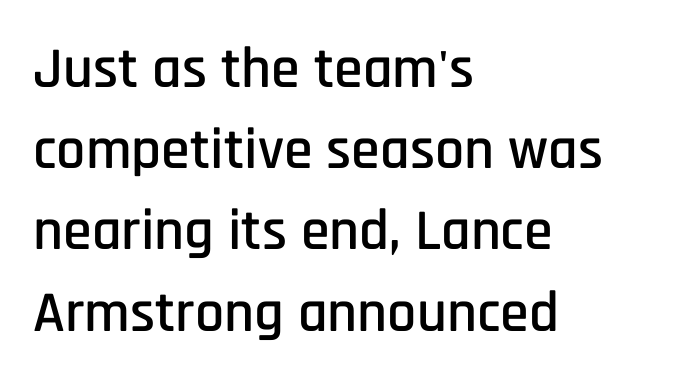
{"serif": "no", "italic": "no", "width": "condensed", "stroke_contrast": "low", "x_height": "large", "monospaced": "no", "underline": "no", "align": "left", "line_spacing": "normal", "line_spacing_ratio": 1.4, "letter_spacing": "normal", "letter_spacing_em": 0.0, "glyph_px": 58}
